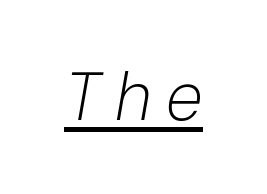
{"italic": "yes", "lean": "right", "slant_degrees": 10, "bold": "no", "weight": "light", "width": "normal", "stroke_contrast": "low", "x_height": "medium", "monospaced": "no", "underline": "yes", "letter_spacing": "wide", "letter_spacing_em": 0.22, "glyph_px": 67}
